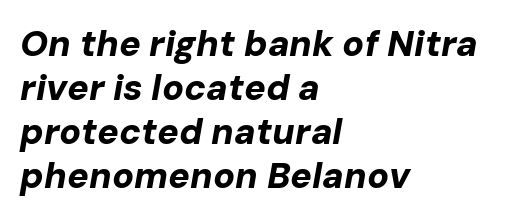
The image shows 36 px bold type, italic (leaning right); set left-aligned, line spacing 1.22x, normal letter spacing, not underlined; low stroke contrast and a medium x-height.
